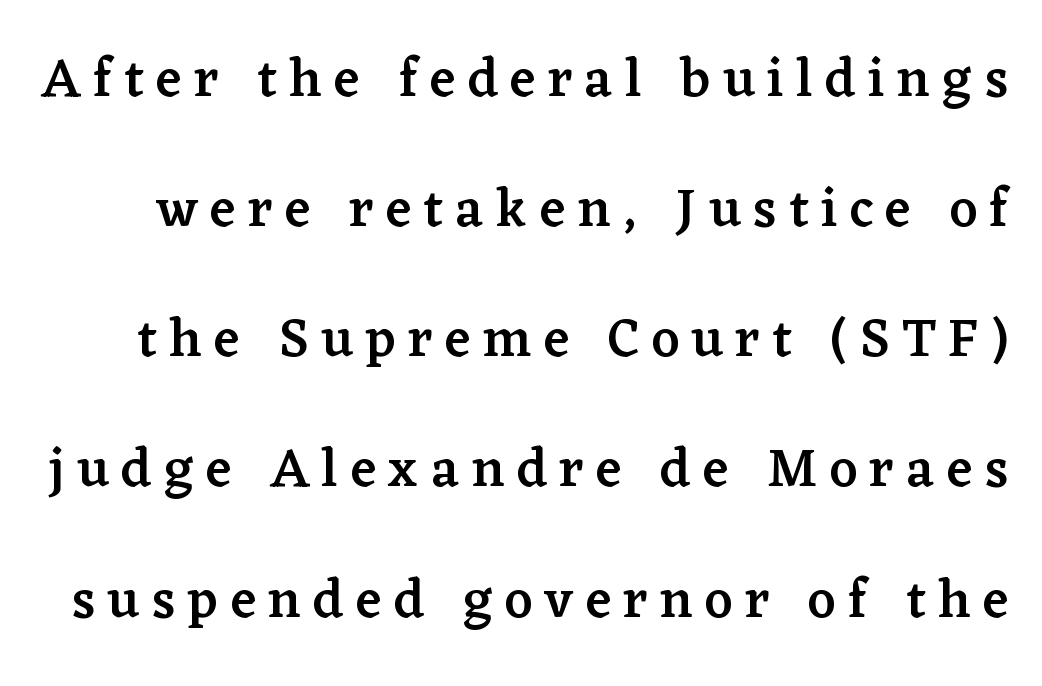
The image shows 54 px semibold serif type, upright; set loose line spacing (2.41x), unusually wide letter spacing (+0.23 em), not underlined; low stroke contrast and a medium x-height.
